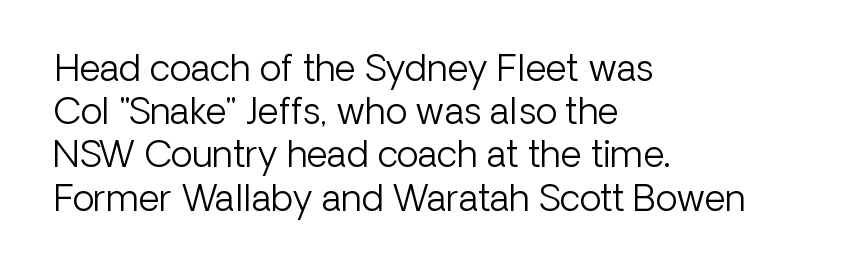
{"serif": "no", "italic": "no", "bold": "no", "weight": "light", "width": "normal", "stroke_contrast": "low", "x_height": "medium", "monospaced": "no", "underline": "no", "align": "left", "line_spacing_ratio": 1.2, "letter_spacing": "normal", "letter_spacing_em": 0.0, "glyph_px": 36}
